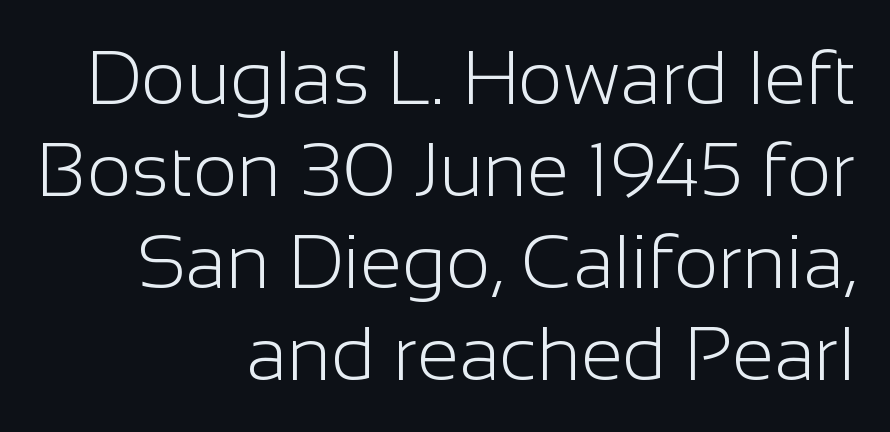
Note the varied advance widths — an 'i' is clearly narrower than an 'm'. Nobody touched the tracking dial on this one. It's the straight-up-and-down kind of type. The weight tops out at a normal text grade. Plain, unruled lines of type. The letters carry no serifs — their stems end cleanly without finishing strokes.
